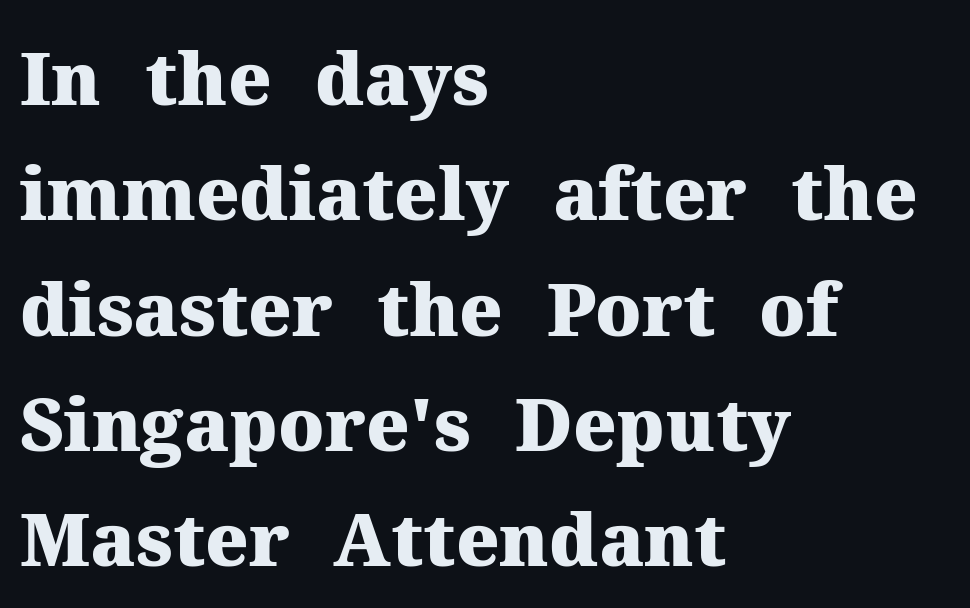
{"serif": "yes", "italic": "no", "bold": "yes", "weight": "heavy", "width": "normal", "stroke_contrast": "medium", "x_height": "medium", "monospaced": "no", "underline": "no", "align": "left", "line_spacing": "normal", "line_spacing_ratio": 1.58, "letter_spacing": "normal", "letter_spacing_em": 0.0, "glyph_px": 73}
